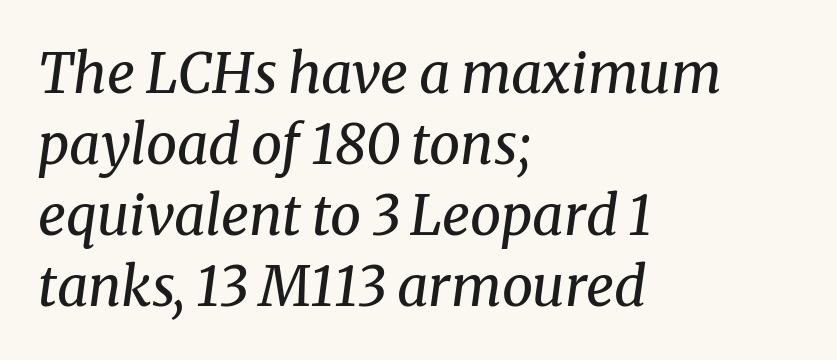
{"serif": "yes", "italic": "yes", "lean": "right", "slant_degrees": 8, "bold": "no", "weight": "regular", "width": "normal", "stroke_contrast": "medium", "x_height": "medium", "monospaced": "no", "underline": "no", "align": "left", "line_spacing": "normal", "line_spacing_ratio": 1.29, "letter_spacing": "normal", "letter_spacing_em": 0.0, "glyph_px": 55}
